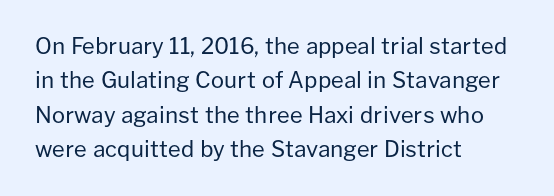
The specimen reads as upright at a glance. Is the stroke heavy? The answer is a plain regular-or-lighter. Clear beneath every line of the passage. Notice how descenders clear the ascenders below comfortably — that's standard leading.
